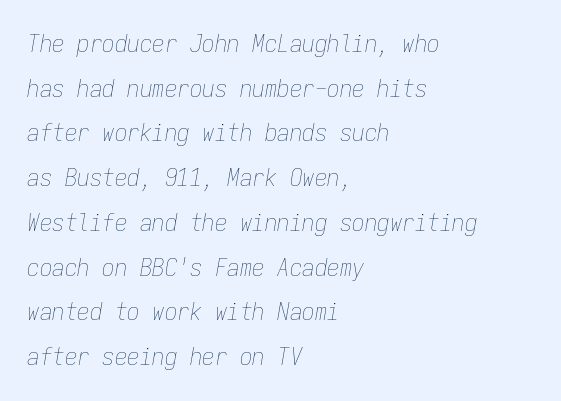
The image shows 25 px text type, italic (leaning right); set left-aligned, line spacing 1.79x, normal letter spacing, not underlined.
